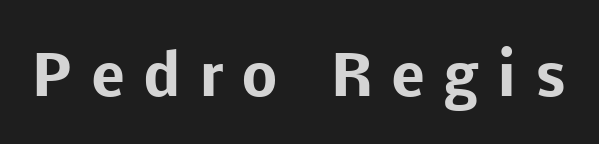
The font is running at its bold setting. The strip under each line holds only bare page. Do the letters lean? They stand straight. Unlike a traditional serif, this face leaves its strokes unadorned. The letterforms stand isolated, each surrounded by extra space. Note the varied advance widths — an 'i' is clearly narrower than an 'm'.
